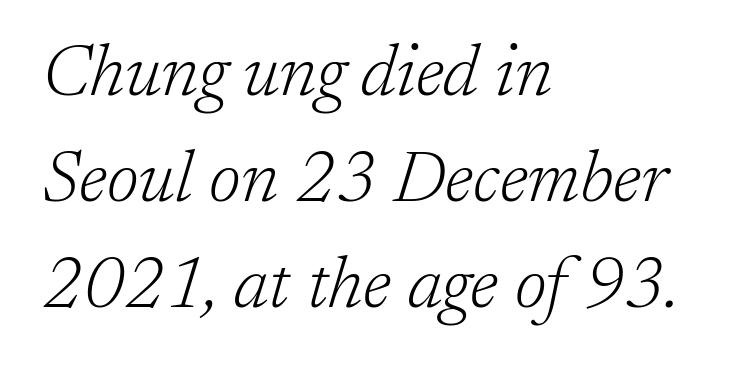
The image shows 72 px light serif type, italic (leaning right); set left-aligned, normal line spacing (1.47x), normal letter spacing, not underlined; low stroke contrast and a medium x-height.
